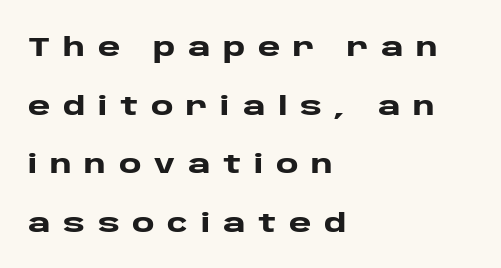
This sample is left-justified, so line endings fall wherever the words run out. This rendering features lettering with no underline. When letters stand straight like this, we call the style roman or upright. Loosely led — the rows are spread out. Short note: letters widely spaced.
